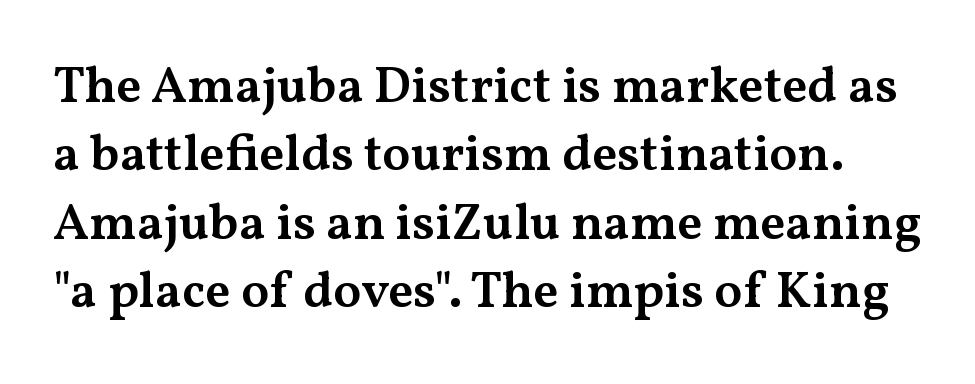
Yep, those are serifs on the letters. Character widths vary here, with narrow letters taking less room than wide ones. Honestly, the letter spacing is just normal — you wouldn't notice it. Type without underlining. The specimen reads as upright at a glance. The typesetting leans somewhat heavy: a semibold.
